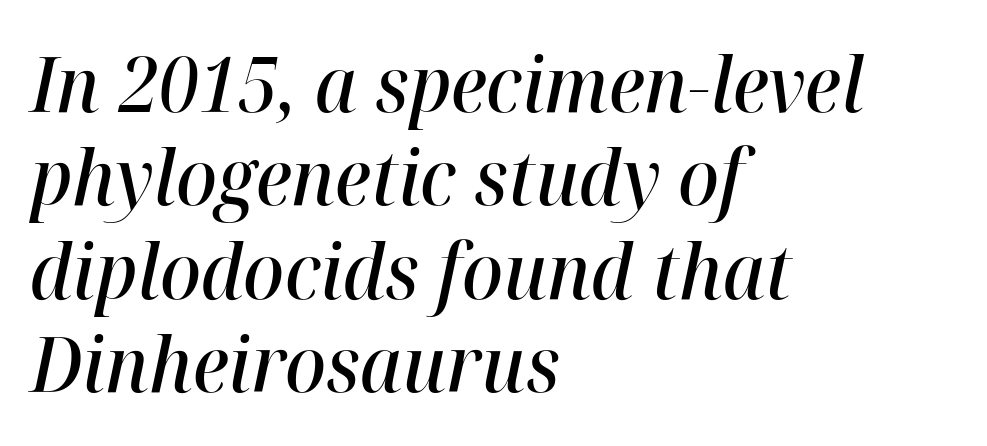
{"italic": "yes", "lean": "right", "slant_degrees": 12, "bold": "semi", "weight": "semibold", "width": "normal", "stroke_contrast": "high", "x_height": "medium", "monospaced": "no", "underline": "no", "align": "left", "line_spacing_ratio": 1.23, "letter_spacing": "normal", "letter_spacing_em": 0.0, "glyph_px": 76}
